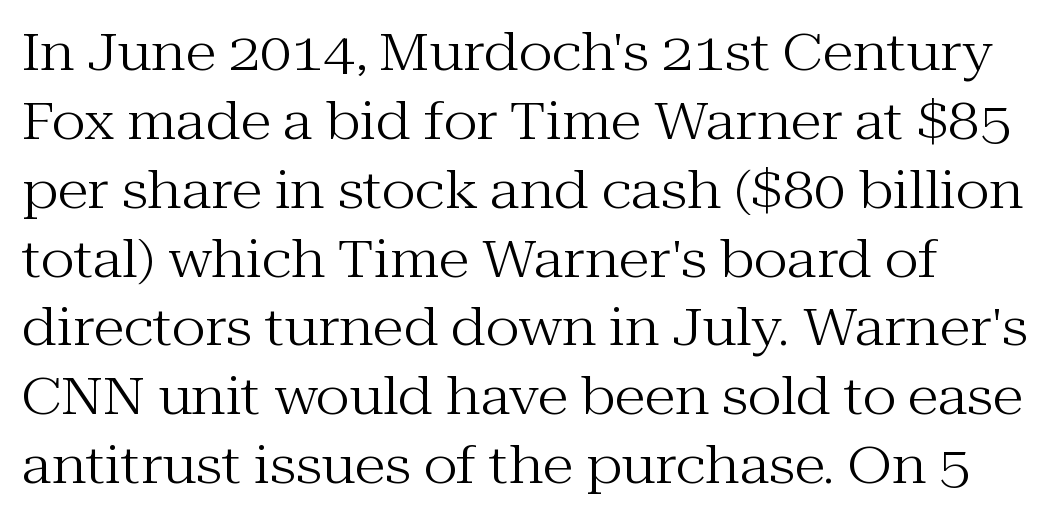
The image shows 51 px regular-weight serif type, upright; set left-aligned, normal line spacing (1.35x), normal letter spacing, not underlined; medium stroke contrast and a medium x-height.
